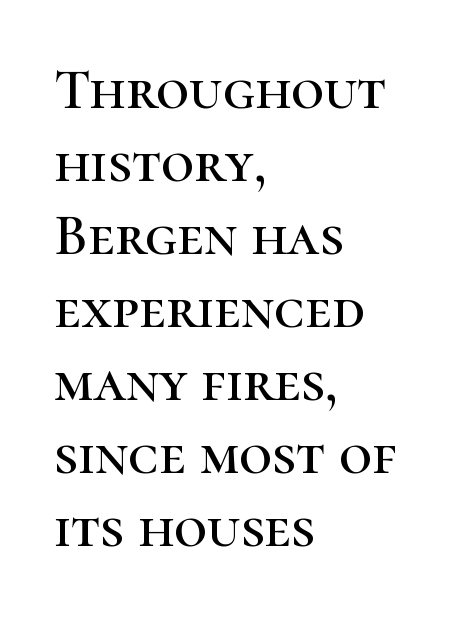
The line-height multiplier appears to be the usual default. Character widths vary here, with narrow letters taking less room than wide ones. Underline: absent. The paragraph shown leans on its left margin. The characters display serif detailing at their extremities.
